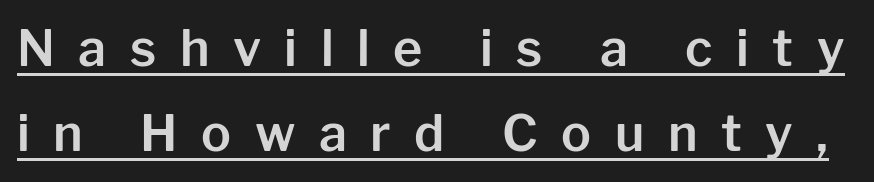
The image shows 50 px sans-serif type, upright; set line spacing 1.71x, unusually wide letter spacing (+0.47 em), underlined; low stroke contrast and a medium x-height.
